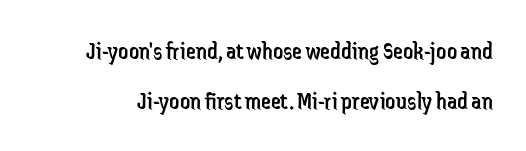
The image shows 25 px text type, upright; set loose line spacing (2.02x), normal letter spacing, not underlined.
